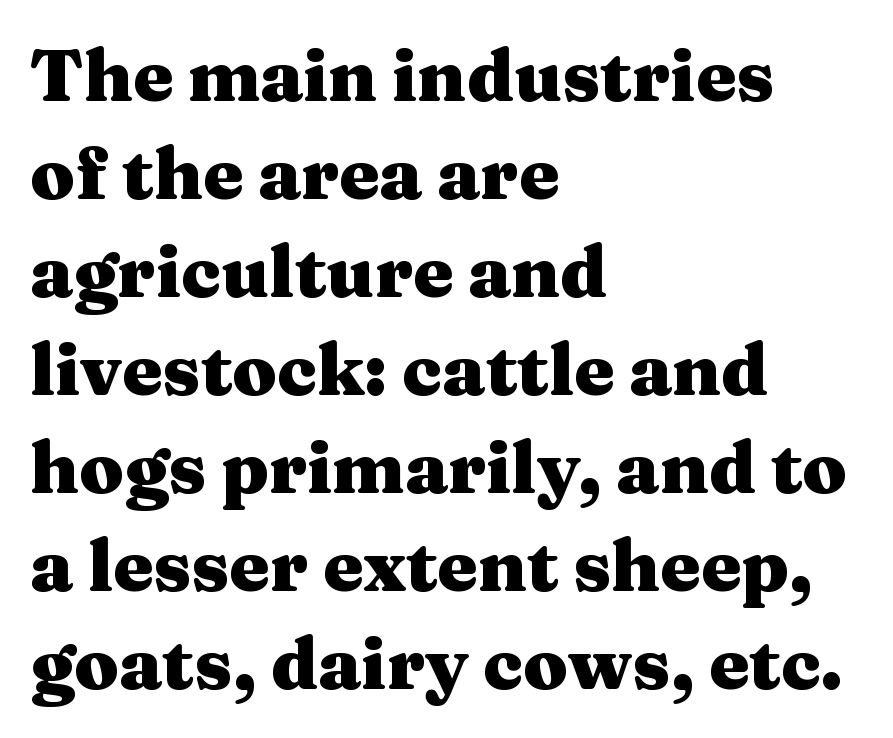
This is roman type, the default non-slanted kind. Spacing verdict: proportional, widths tailored to each character. The font family rendered here belongs to the serif group. Notice how thick the strokes are: this is what a full bold looks like.
